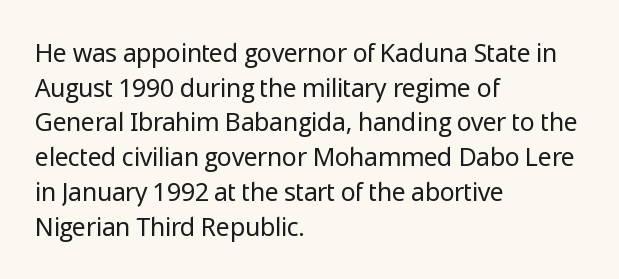
{"italic": "no", "bold": "no", "underline": "no", "align": "left", "line_spacing": "normal", "line_spacing_ratio": 1.39, "letter_spacing": "normal", "letter_spacing_em": 0.0, "glyph_px": 25}
